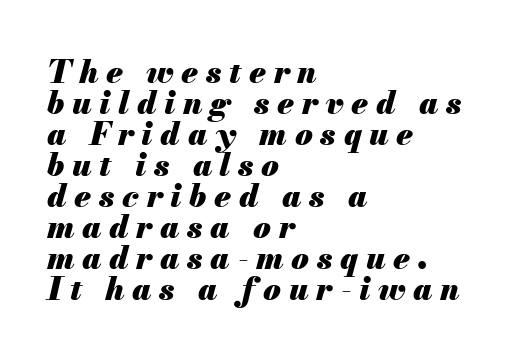
The image shows 32 px heavy type, italic (leaning right); set left-aligned, tight line spacing (0.97x), unusually wide letter spacing (+0.24 em), not underlined; medium stroke contrast and a small x-height.
